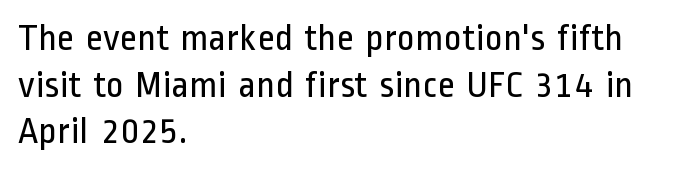
The image shows 38 px regular-weight, condensed sans-serif type, upright; set left-aligned, line spacing 1.23x, normal letter spacing, not underlined; low stroke contrast and a medium x-height.
